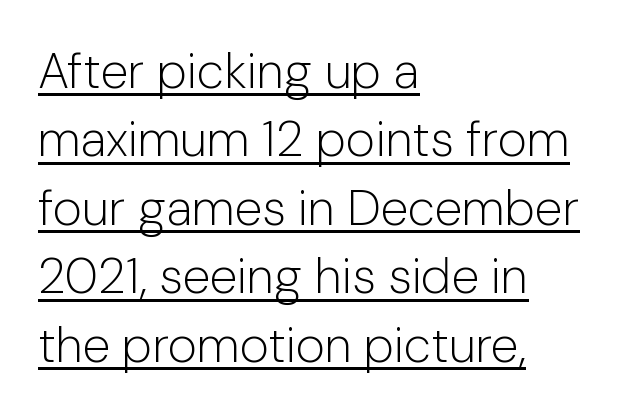
The image shows 50 px light sans-serif type, upright; set left-aligned, normal line spacing (1.37x), normal letter spacing, underlined; low stroke contrast and a medium x-height.
